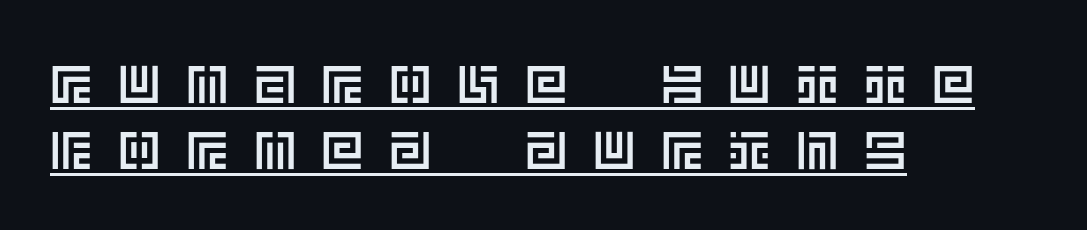
Q: Is the text italic (slanted)? A: No, it is upright.
Q: Is the text underlined? A: Yes.
Q: How is the paragraph aligned? A: Left-aligned.
Q: Is the spacing between letters normal or unusually wide? A: Unusually wide.
Q: Width (condensed, normal, or wide)? A: Normal.
Q: x-height? A: Large.
